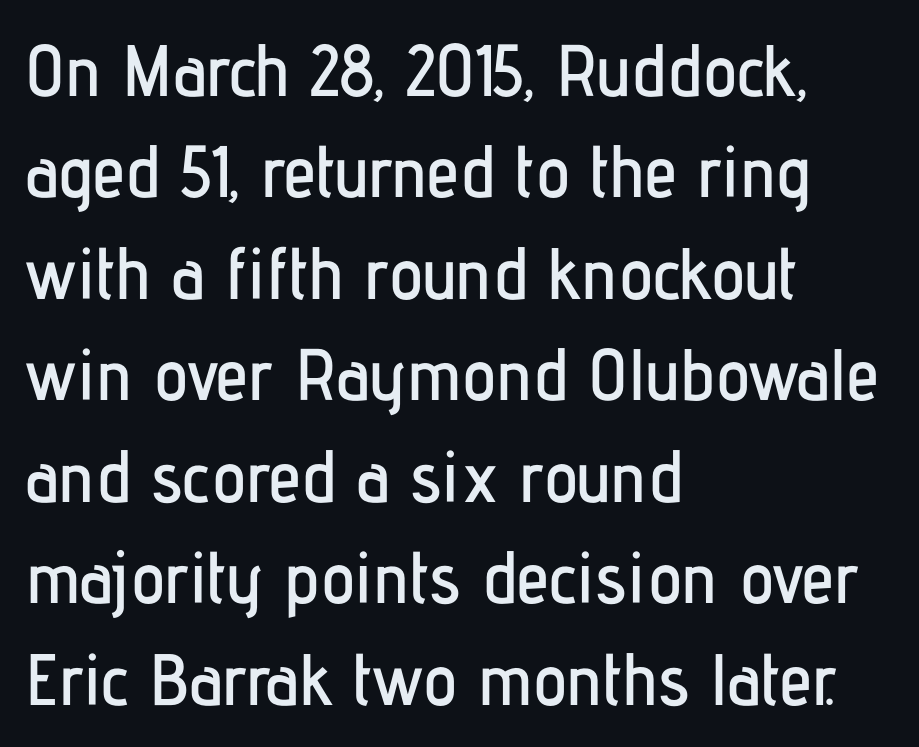
Q: Is the text italic (slanted)? A: No, it is upright.
Q: Is the typeface a serif or a sans-serif typeface? A: Sans-serif.
Q: Is the text underlined? A: No.
Q: How is the paragraph aligned? A: Left-aligned.
Q: Is the spacing between letters normal or unusually wide? A: Normal.
Q: Is the spacing between lines tight, normal or loose? A: Normal.
Q: Width (condensed, normal, or wide)? A: Condensed.
Q: Stroke contrast? A: Low.
Q: x-height? A: Medium.
Q: Monospaced? A: No.
